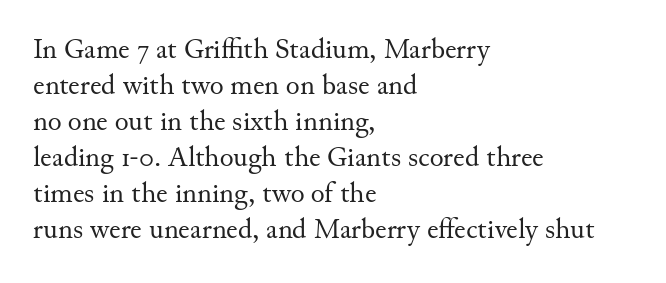
{"serif": "yes", "italic": "no", "bold": "no", "weight": "regular", "width": "normal", "stroke_contrast": "medium", "x_height": "small", "monospaced": "no", "underline": "no", "align": "left", "line_spacing_ratio": 1.24, "letter_spacing": "normal", "letter_spacing_em": 0.0, "glyph_px": 29}
